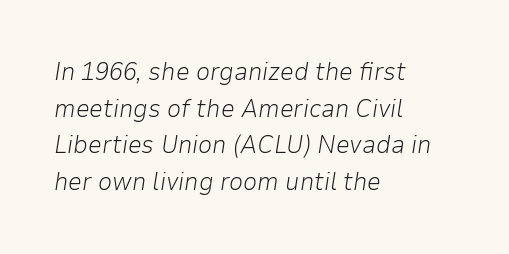
Q: Is the text bold? A: No.
Q: Is the text italic (slanted)? A: Yes, it leans right by about 9 degrees.
Q: Is the text underlined? A: No.
Q: How is the paragraph aligned? A: Left-aligned.
Q: Is the spacing between letters normal or unusually wide? A: Normal.
Q: Is the spacing between lines tight, normal or loose? A: Normal.
